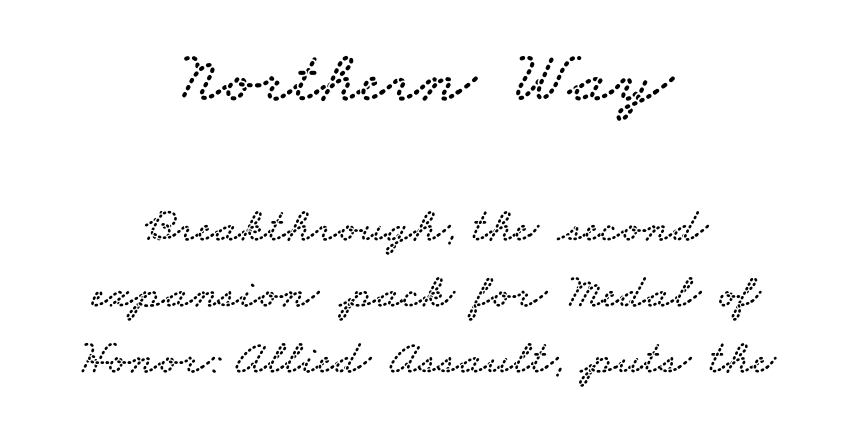
{"serif": "yes", "width": "wide", "stroke_contrast": "low", "x_height": "small", "monospaced": "no", "underline": "no", "align": "center", "line_spacing": "normal", "line_spacing_ratio": 1.34, "letter_spacing": "normal", "letter_spacing_em": 0.0, "larger_block": "first", "size_ratio": 1.51, "glyph_px": 74}
